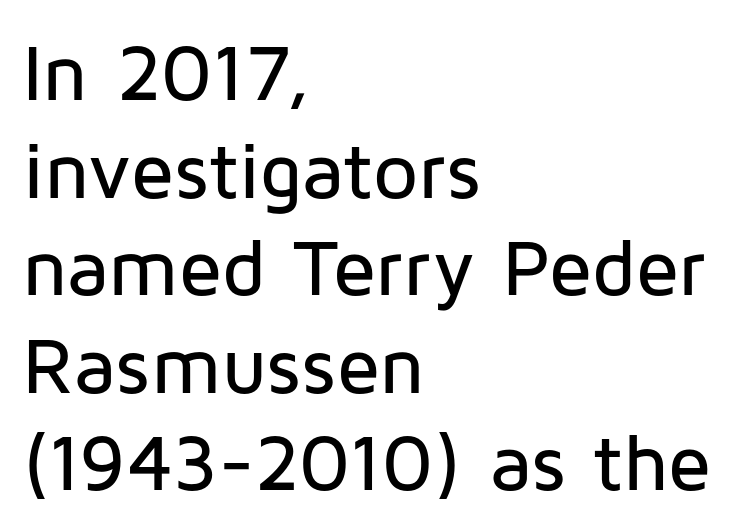
{"serif": "no", "italic": "no", "width": "normal", "stroke_contrast": "low", "x_height": "medium", "monospaced": "no", "underline": "no", "align": "left", "line_spacing_ratio": 1.22, "letter_spacing": "normal", "letter_spacing_em": 0.0, "glyph_px": 80}
